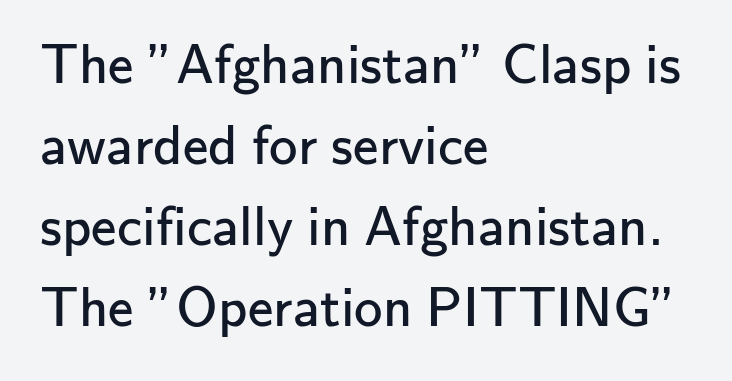
{"serif": "no", "italic": "no", "bold": "no", "weight": "regular", "width": "normal", "stroke_contrast": "low", "x_height": "small", "monospaced": "no", "underline": "no", "align": "left", "line_spacing": "normal", "line_spacing_ratio": 1.42, "letter_spacing": "normal", "letter_spacing_em": 0.0, "glyph_px": 57}
